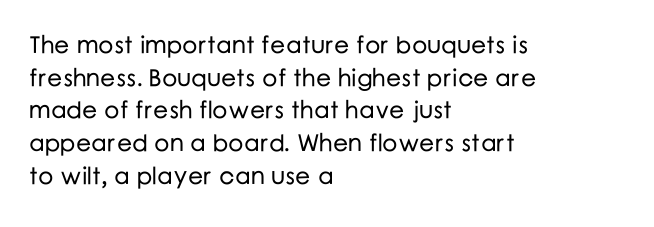
The vertical gap from one line to the next is medium. The rendering keeps characters at their native spacing. The axis of the letterforms is exactly vertical. Bare-footed words on every line. In CSS terms this would be text-align: left.
